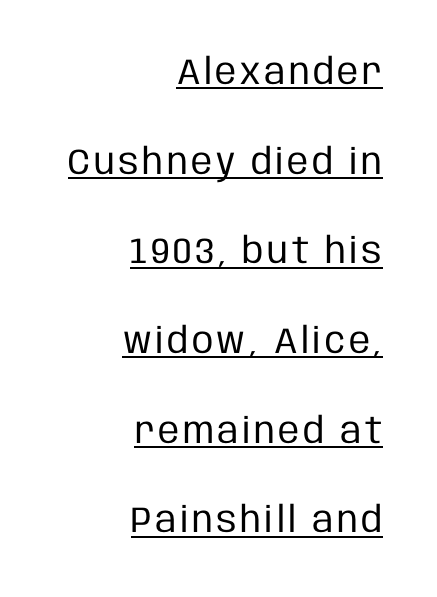
The image shows 36 px regular-weight, condensed sans-serif type, upright; set right-aligned, loose line spacing (2.49x), underlined; low stroke contrast and a large x-height.
